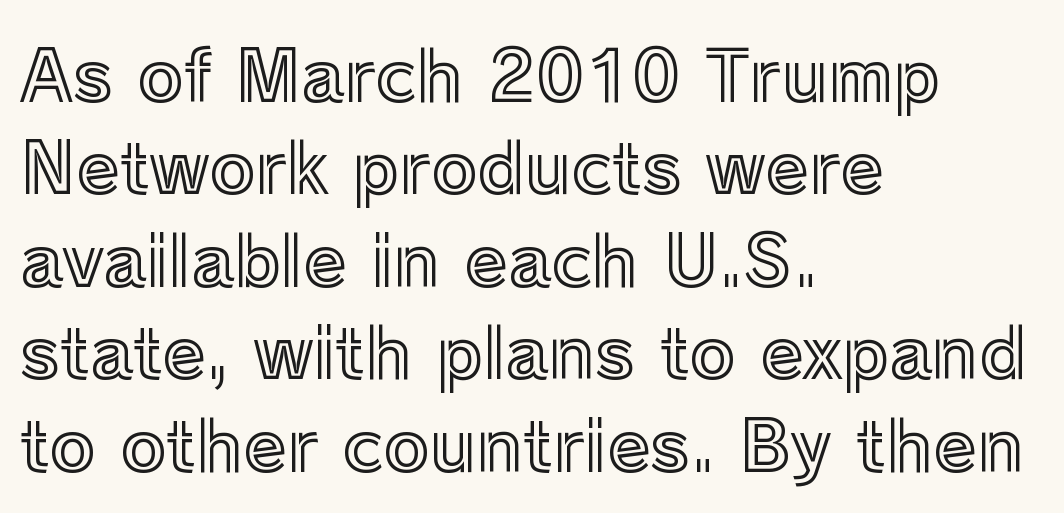
Whoever set this chose a conventional vertical rhythm. Left-aligned paragraph, ragged on the right. Honestly, the letter spacing is just normal — you wouldn't notice it. The font's upright variant was chosen for this text.
